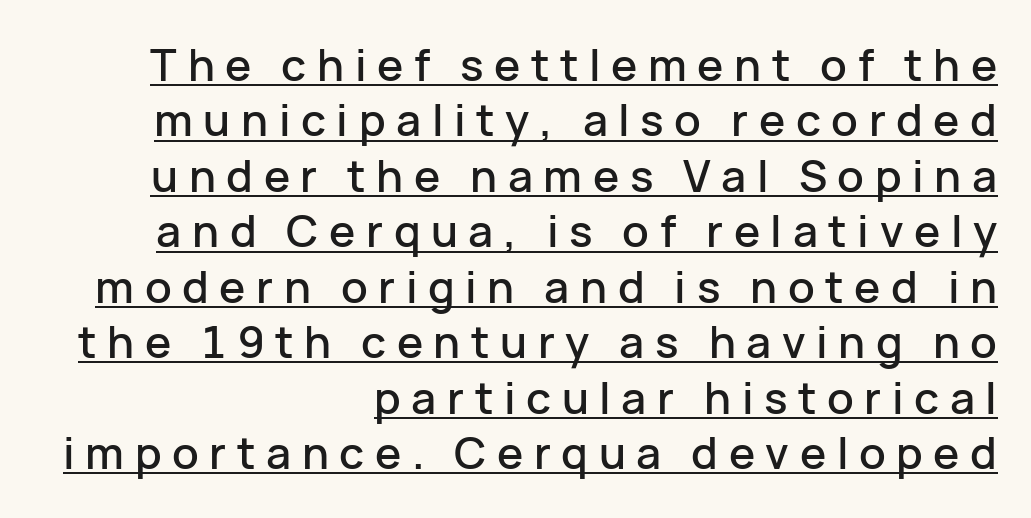
{"serif": "no", "italic": "no", "width": "normal", "stroke_contrast": "low", "x_height": "medium", "monospaced": "no", "underline": "yes", "align": "right", "line_spacing": "normal", "line_spacing_ratio": 1.26, "letter_spacing": "wide", "letter_spacing_em": 0.24, "glyph_px": 44}
